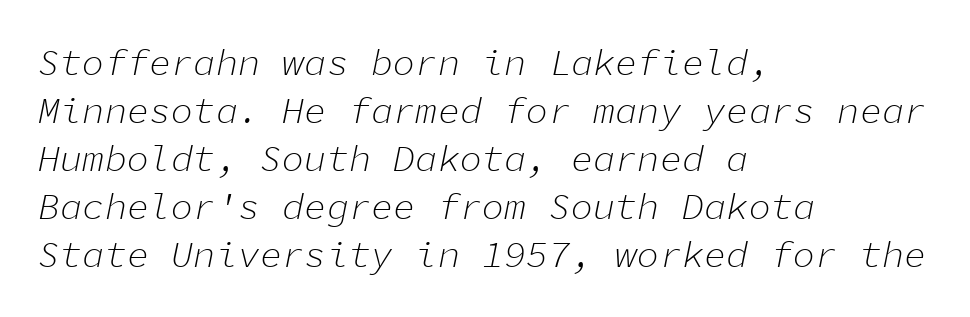
The image shows 37 px light type, italic (leaning right), monospaced; set left-aligned, normal line spacing (1.3x), normal letter spacing, not underlined; low stroke contrast and a medium x-height.
